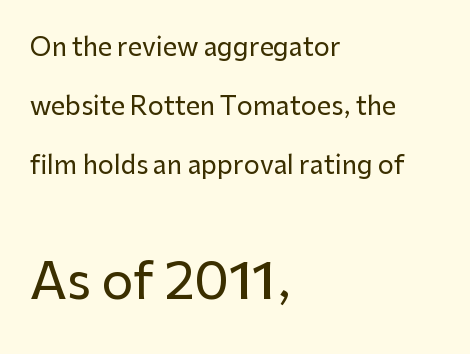
Q: Is the text italic (slanted)? A: No, it is upright.
Q: Is the typeface a serif or a sans-serif typeface? A: Sans-serif.
Q: Is the text underlined? A: No.
Q: How is the paragraph aligned? A: Left-aligned.
Q: Is the spacing between letters normal or unusually wide? A: Normal.
Q: Is the spacing between lines tight, normal or loose? A: Loose.
Q: Which block of text is set in a larger size, the first (top) or the second (bottom)? A: The second (bottom) one.
Q: Width (condensed, normal, or wide)? A: Normal.
Q: Stroke contrast? A: Low.
Q: x-height? A: Medium.
Q: Monospaced? A: No.
